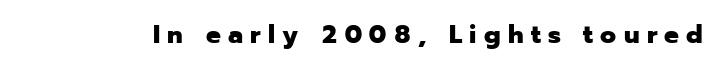
{"italic": "no", "bold": "yes", "underline": "no", "letter_spacing": "wide", "letter_spacing_em": 0.28, "glyph_px": 26}
